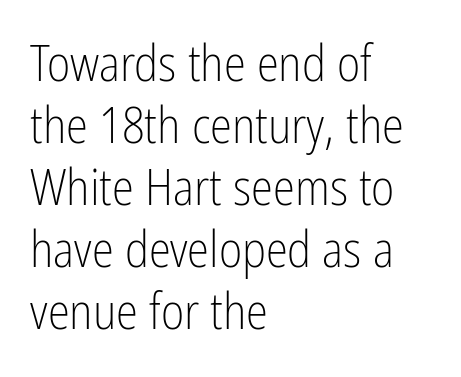
{"serif": "no", "italic": "no", "bold": "no", "weight": "light", "width": "condensed", "stroke_contrast": "low", "x_height": "medium", "monospaced": "no", "underline": "no", "align": "left", "line_spacing_ratio": 1.24, "letter_spacing": "normal", "letter_spacing_em": 0.0, "glyph_px": 50}
